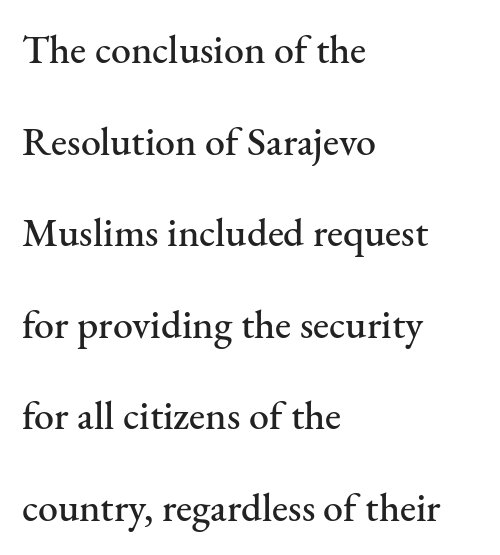
The image shows 40 px serif type, upright; set left-aligned, loose line spacing (2.29x), normal letter spacing, not underlined; medium stroke contrast and a small x-height.
